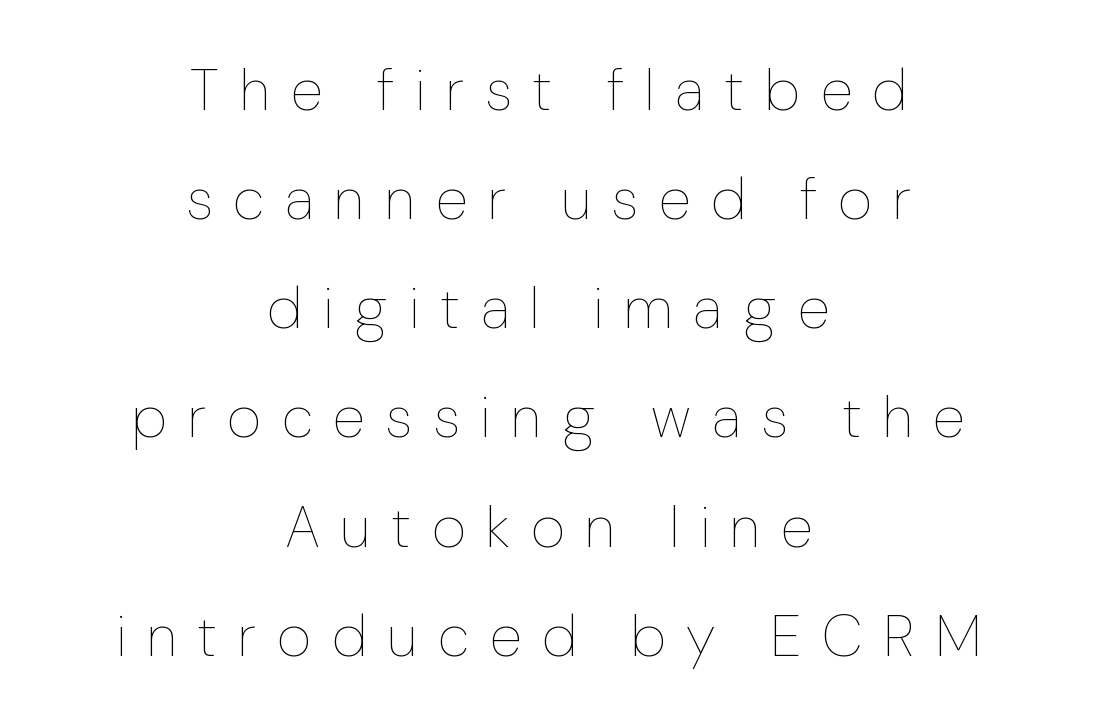
These lines have a slow, spaced-out rhythm from letter to letter. No italicization has been applied; the sample stays upright. Has an underline been added? It has not. This sample has the flowing, uneven cadence of proportional lettering. Notice how the passage keeps no hard edge, just a central spine. Heaviness? Minimal to ordinary, like unemphasized prose.
